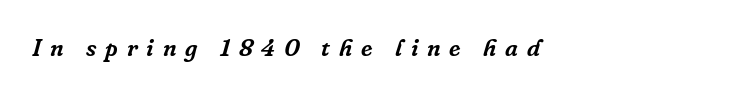
{"italic": "yes", "lean": "right", "slant_degrees": 16, "underline": "no", "align": "left", "letter_spacing": "wide", "letter_spacing_em": 0.37, "glyph_px": 24}
